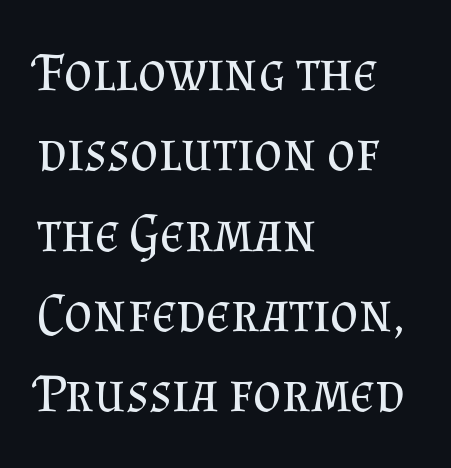
The image shows 55 px regular-weight serif type, upright; set left-aligned, normal line spacing (1.46x), normal letter spacing, not underlined; medium stroke contrast and a small x-height.
